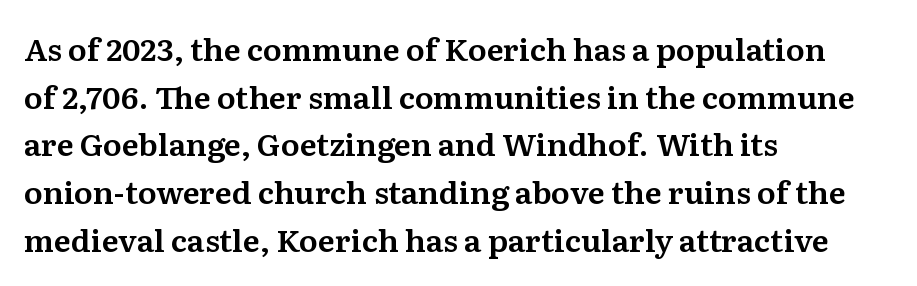
Q: Is the text italic (slanted)? A: No, it is upright.
Q: Is the typeface a serif or a sans-serif typeface? A: Serif.
Q: Is the text underlined? A: No.
Q: How is the paragraph aligned? A: Left-aligned.
Q: Is the spacing between letters normal or unusually wide? A: Normal.
Q: Is the spacing between lines tight, normal or loose? A: Normal.
Q: Width (condensed, normal, or wide)? A: Normal.
Q: Stroke contrast? A: Medium.
Q: x-height? A: Medium.
Q: Monospaced? A: No.
